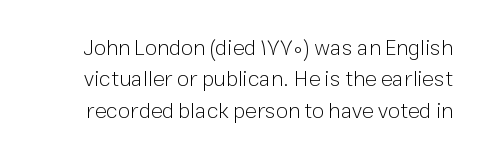
{"italic": "no", "bold": "no", "underline": "no", "line_spacing": "normal", "line_spacing_ratio": 1.43, "letter_spacing": "normal", "letter_spacing_em": 0.0, "glyph_px": 22}
